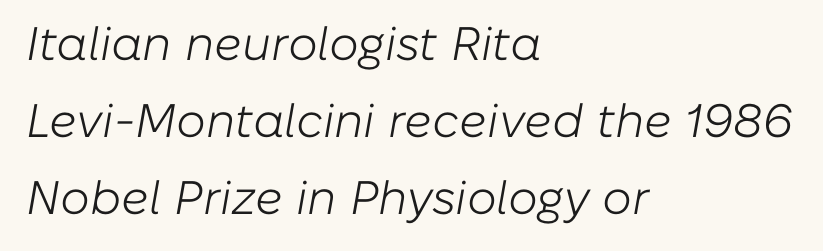
{"italic": "yes", "lean": "right", "slant_degrees": 10, "bold": "no", "weight": "light", "width": "normal", "stroke_contrast": "low", "x_height": "medium", "monospaced": "no", "underline": "no", "align": "left", "line_spacing": "normal", "line_spacing_ratio": 1.64, "letter_spacing": "normal", "letter_spacing_em": 0.0, "glyph_px": 47}
